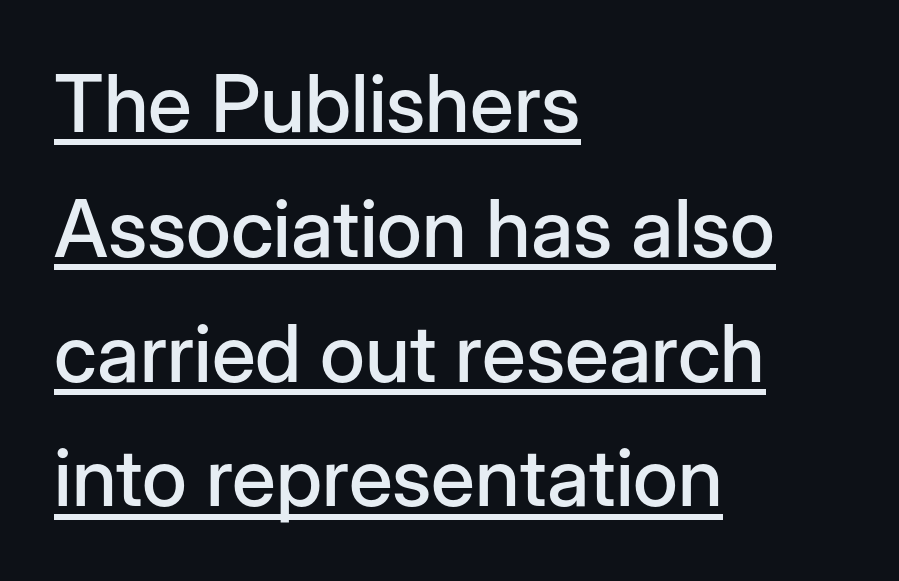
Rows of type keep a routine distance in the vertical direction. The line texture is even and compact thanks to regular tracking. Notice how the passage keeps a crisp vertical edge on the left only. Are there feet on the stems? There aren't — it's a sans. Proportional: the letters do not fall into vertical columns. These characters rest on top of a visible drawn line.
